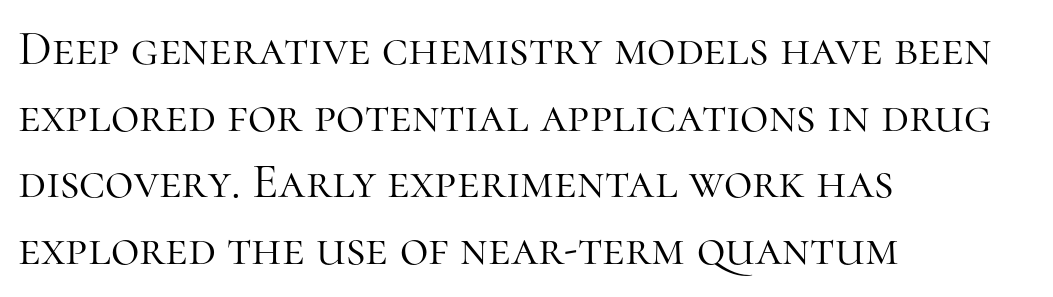
Q: Is the text bold? A: No.
Q: Is the text italic (slanted)? A: No, it is upright.
Q: Is the typeface a serif or a sans-serif typeface? A: Serif.
Q: Is the text underlined? A: No.
Q: How is the paragraph aligned? A: Left-aligned.
Q: Is the spacing between letters normal or unusually wide? A: Normal.
Q: Is the spacing between lines tight, normal or loose? A: Normal.
Q: Width (condensed, normal, or wide)? A: Normal.
Q: Stroke contrast? A: High.
Q: x-height? A: Medium.
Q: Monospaced? A: No.
